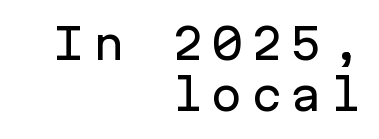
The rendering uses typewriter-style spacing with identical character cells. The specimen omits any rule beneath the text block's lines. A roman cut, with each character standing at attention. All the whitespace from short lines collects on the left.
